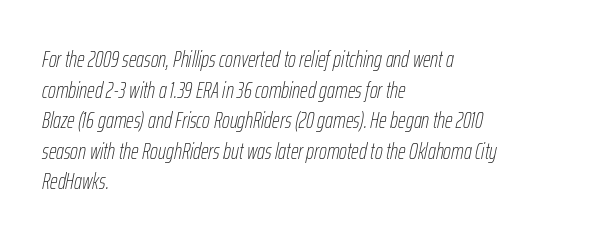
The image shows 22 px text type, italic (leaning right); set left-aligned, normal line spacing (1.39x), normal letter spacing, not underlined.
